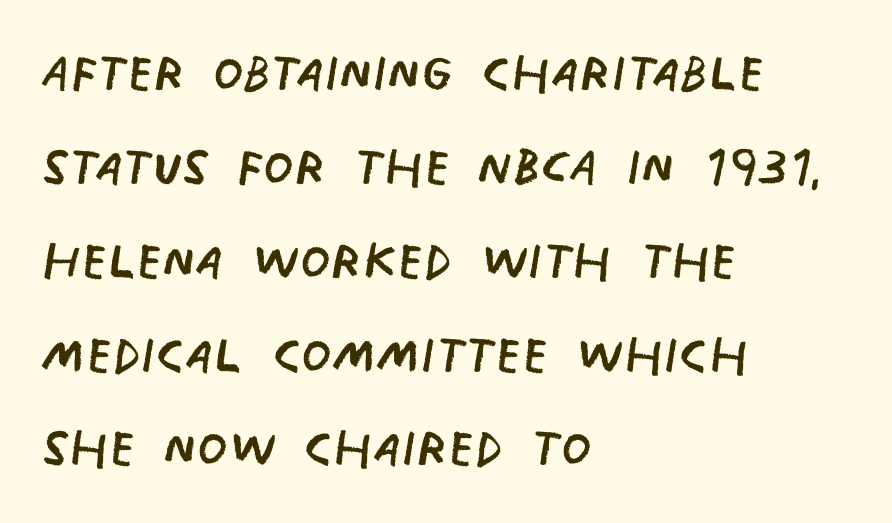
Q: Is the text bold? A: No.
Q: Is the typeface a serif or a sans-serif typeface? A: Sans-serif.
Q: Is the text underlined? A: No.
Q: How is the paragraph aligned? A: Left-aligned.
Q: Is the spacing between letters normal or unusually wide? A: Normal.
Q: Is the spacing between lines tight, normal or loose? A: Normal.
Q: Width (condensed, normal, or wide)? A: Condensed.
Q: Stroke contrast? A: Low.
Q: x-height? A: Large.
Q: Monospaced? A: No.
